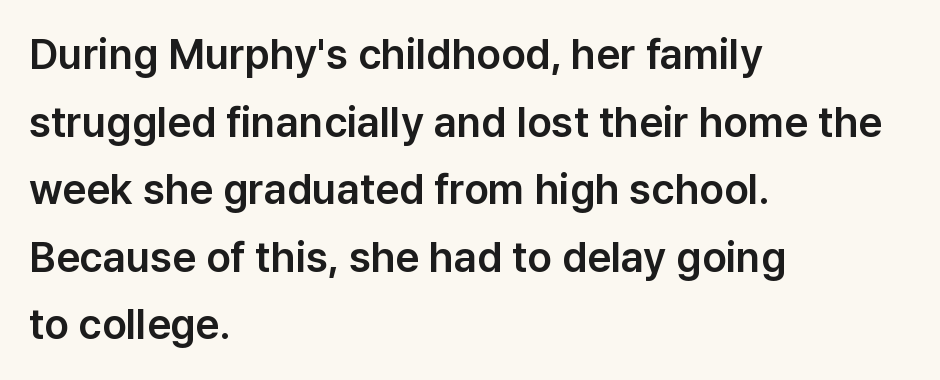
Q: Is the text italic (slanted)? A: No, it is upright.
Q: Is the typeface a serif or a sans-serif typeface? A: Sans-serif.
Q: Is the text underlined? A: No.
Q: How is the paragraph aligned? A: Left-aligned.
Q: Is the spacing between letters normal or unusually wide? A: Normal.
Q: Is the spacing between lines tight, normal or loose? A: Normal.
Q: Width (condensed, normal, or wide)? A: Normal.
Q: Stroke contrast? A: Low.
Q: x-height? A: Medium.
Q: Monospaced? A: No.
